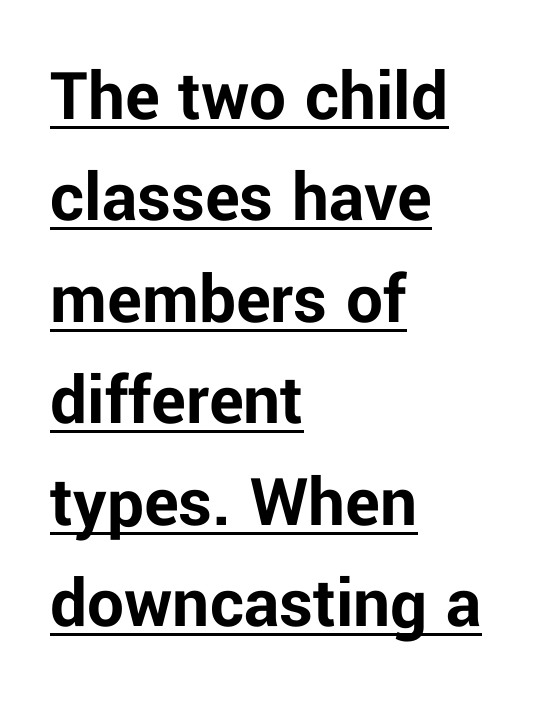
Successive baselines arrive at the customary interval. Honestly, the letter spacing is just normal — you wouldn't notice it. This is underlined copy, the kind a proofreader might mark for attention. Does the type have serifs? No, each stem ends abruptly. The text block is weighted toward the left margin, trailing off unevenly rightward.
